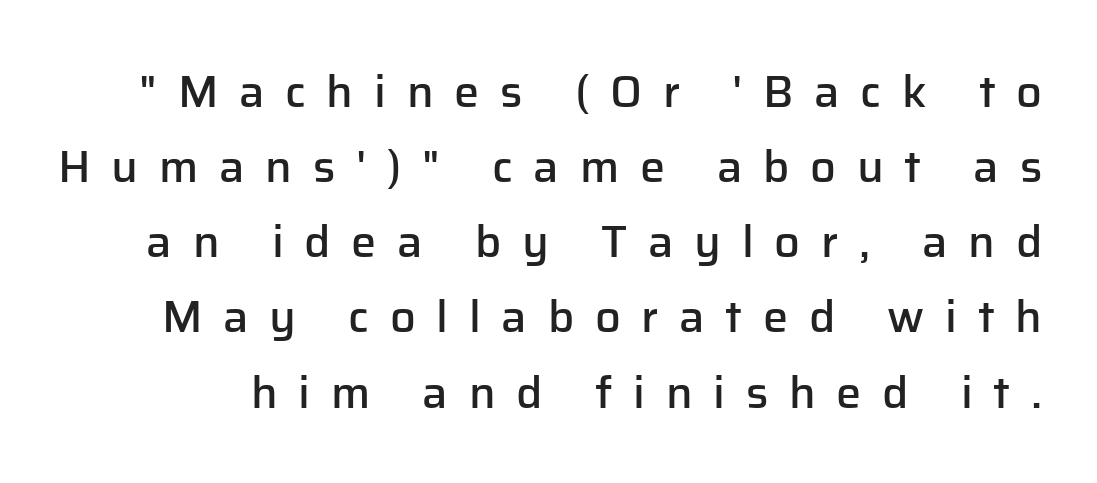
Q: Is the text bold? A: Semi-bold.
Q: Is the text italic (slanted)? A: No, it is upright.
Q: Is the typeface a serif or a sans-serif typeface? A: Sans-serif.
Q: Is the text underlined? A: No.
Q: Is the spacing between letters normal or unusually wide? A: Unusually wide.
Q: Is the spacing between lines tight, normal or loose? A: Normal.
Q: Width (condensed, normal, or wide)? A: Normal.
Q: Stroke contrast? A: Low.
Q: x-height? A: Medium.
Q: Monospaced? A: No.
